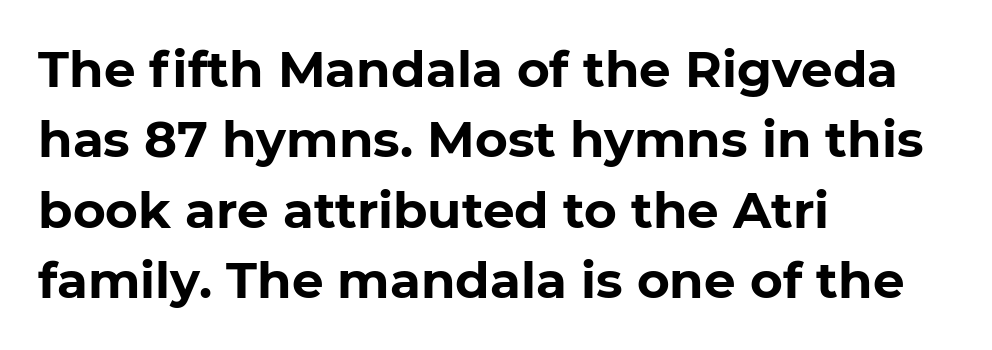
{"serif": "no", "bold": "yes", "weight": "bold", "width": "normal", "stroke_contrast": "low", "x_height": "medium", "monospaced": "no", "underline": "no", "align": "left", "line_spacing": "normal", "line_spacing_ratio": 1.41, "letter_spacing": "normal", "letter_spacing_em": 0.0, "glyph_px": 50}
